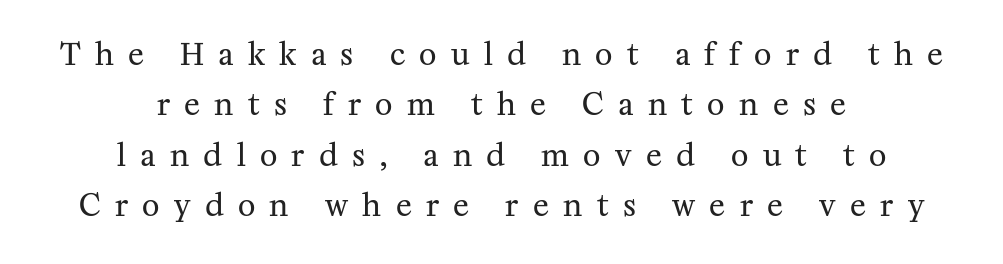
{"serif": "yes", "italic": "no", "bold": "no", "weight": "regular", "width": "normal", "stroke_contrast": "medium", "x_height": "medium", "monospaced": "no", "underline": "no", "align": "center", "line_spacing": "normal", "line_spacing_ratio": 1.68, "letter_spacing": "wide", "letter_spacing_em": 0.48, "glyph_px": 30}
